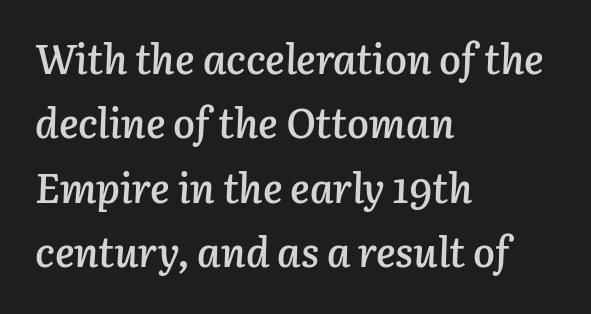
The image shows 41 px semibold type, italic (leaning right); set left-aligned, normal line spacing (1.57x), normal letter spacing, not underlined; low stroke contrast and a medium x-height.
